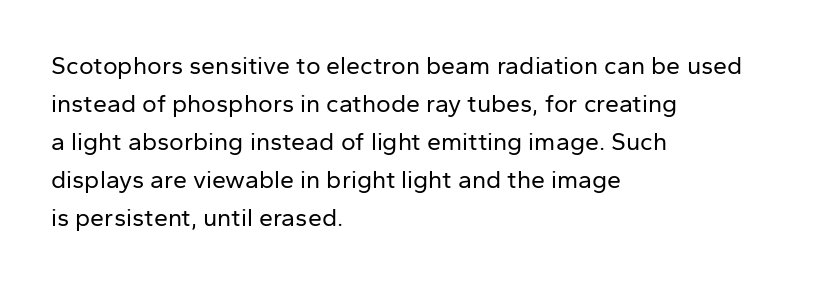
The font's upright variant was chosen for this text. The specimen omits any rule beneath the text block's lines. All the whitespace from short lines collects on the right. Tracking here is standard; glyphs follow each other at the usual distance.
